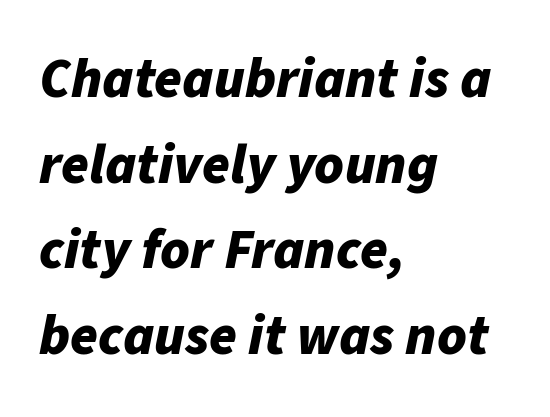
These lines stack with their left ends in a neat column. A full-strength bold gives these letters their thick strokes. Line spacing here is normal. The passage shown is typed in a proportional face where columns would drift. Inter-character spacing is left at the font's built-in metrics. The whole block is typeset with a tilt.
